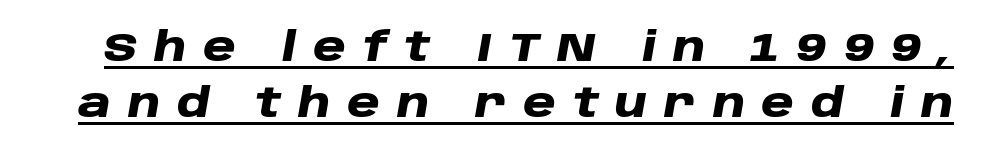
The image shows 40 px heavy, wide type, italic (leaning right); set normal line spacing (1.41x), unusually wide letter spacing (+0.42 em), underlined; low stroke contrast and a large x-height.
